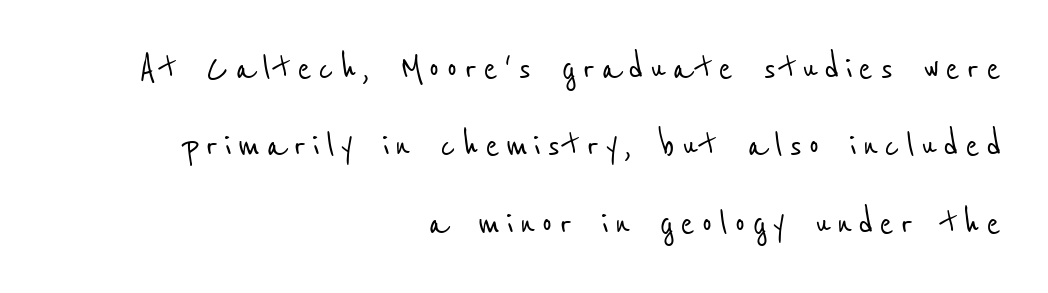
The image shows 43 px condensed sans-serif type; set right-aligned, line spacing 1.8x, not underlined; low stroke contrast and a medium x-height.
